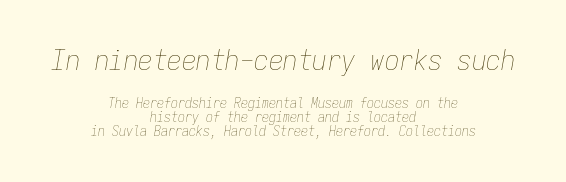
{"italic": "yes", "lean": "right", "slant_degrees": 9, "bold": "no", "weight": "thin", "width": "condensed", "stroke_contrast": "low", "x_height": "medium", "monospaced": "yes", "underline": "no", "align": "center", "line_spacing": "tight", "line_spacing_ratio": 0.99, "letter_spacing": "normal", "letter_spacing_em": 0.0, "larger_block": "first", "size_ratio": 2.07, "glyph_px": 29}
